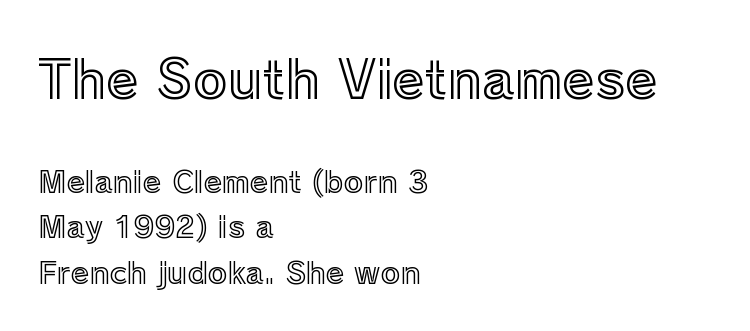
Between these two stacked blocks, the higher one wins on size. The words here are not underlined. What stands out about the letter spacing? Nothing — it is the standard amount. Horizontally, the lines are justified to the leading edge only. Spacing verdict: proportional, widths tailored to each character.
